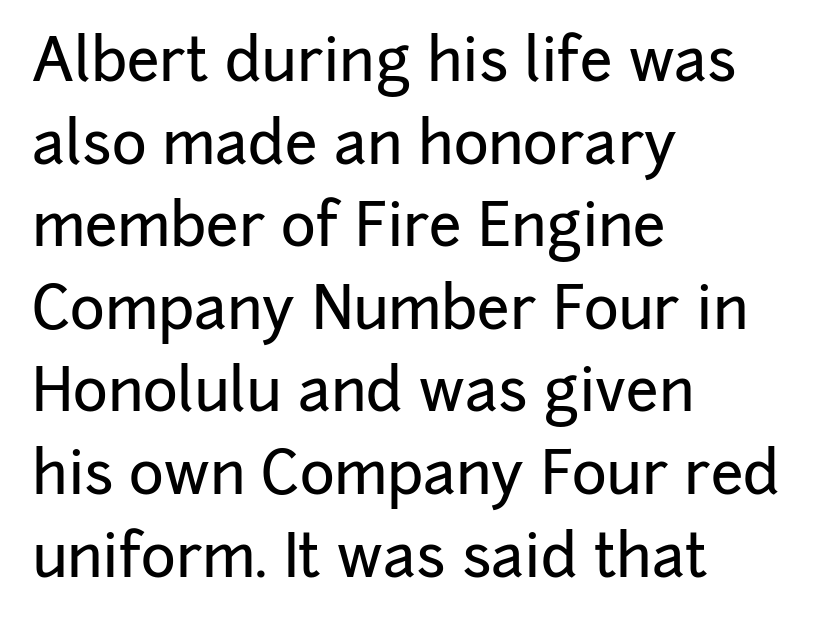
The image shows 59 px sans-serif type, upright; set left-aligned, normal line spacing (1.4x), normal letter spacing, not underlined; low stroke contrast and a medium x-height.
